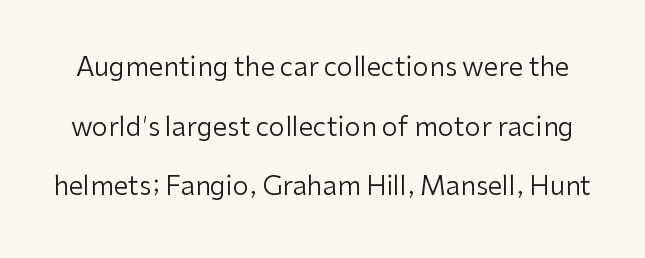
{"italic": "no", "bold": "no", "underline": "no", "line_spacing": "loose", "line_spacing_ratio": 2.29, "letter_spacing": "normal", "letter_spacing_em": 0.0, "glyph_px": 26}
